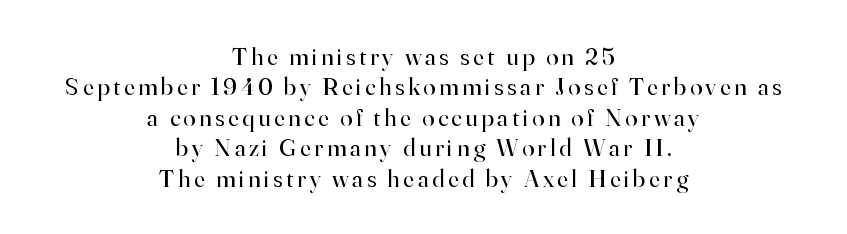
{"italic": "no", "bold": "no", "underline": "no", "align": "center", "line_spacing_ratio": 1.22, "glyph_px": 25}
